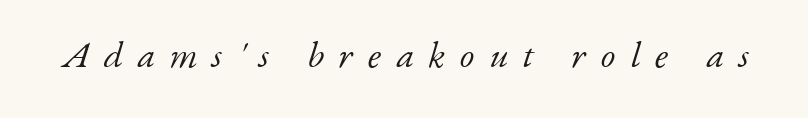
Q: Is the text bold? A: No.
Q: Is the text italic (slanted)? A: Yes, it leans right by about 17 degrees.
Q: Is the typeface a serif or a sans-serif typeface? A: Serif.
Q: Is the text underlined? A: No.
Q: Is the spacing between letters normal or unusually wide? A: Unusually wide.
Q: Width (condensed, normal, or wide)? A: Normal.
Q: Stroke contrast? A: Low.
Q: x-height? A: Small.
Q: Monospaced? A: No.
